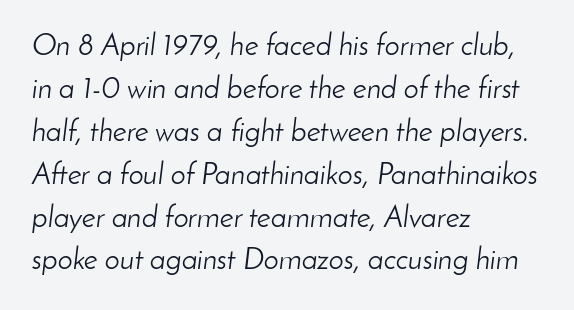
{"italic": "yes", "lean": "right", "slant_degrees": 8, "bold": "no", "weight": "light", "width": "normal", "stroke_contrast": "low", "x_height": "small", "monospaced": "no", "underline": "no", "align": "left", "line_spacing": "normal", "line_spacing_ratio": 1.43, "letter_spacing": "normal", "letter_spacing_em": 0.0, "glyph_px": 30}
